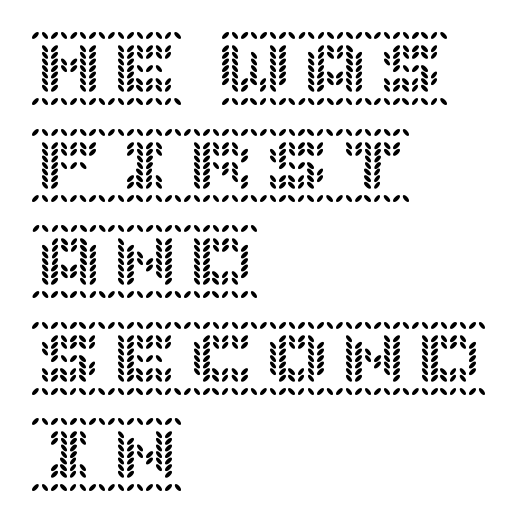
Nope, not italic — everything's standing straight. In terms of letterspacing, this is plain default setting. The paragraph shown leans on its left margin. Students, observe: this is what conventionally led text looks like.
